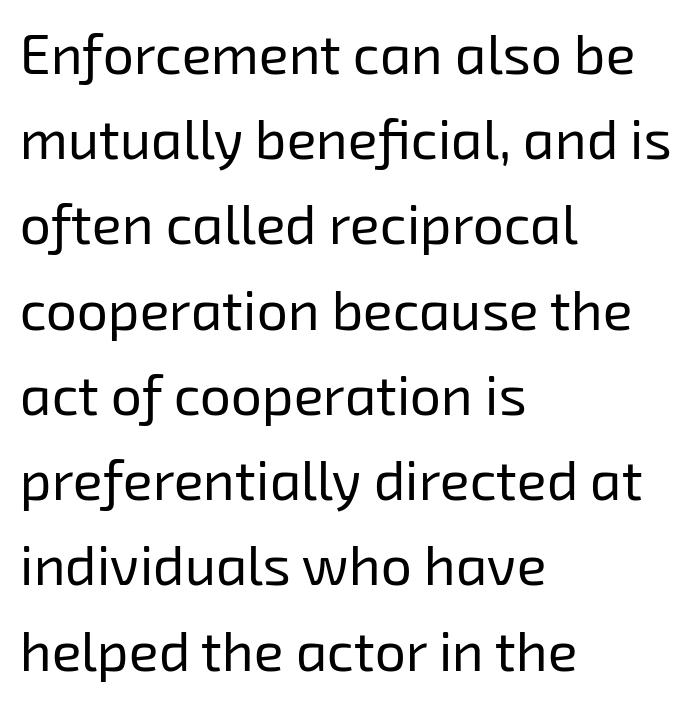
This rendering features lettering with no underline. A student would call this left alignment; a typographer would say flush left, rag right. Varying glyph widths throughout — classic text-font behaviour. Honestly, the row spacing looks completely unremarkable. A quiet, ordinary-to-light weight characterises the typeface.
